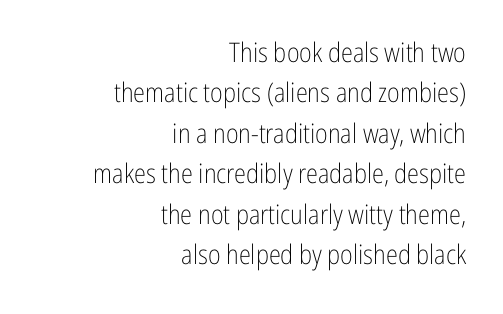
One-word summary of the alignment: right. These lines sit exactly where default settings would place them. A roman cut, with each character standing at attention. The passage shown is not underscored anywhere. Students, note that the glyphs here touch the page at normal intervals.
